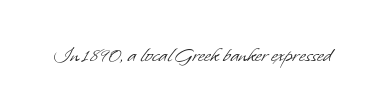
{"bold": "no", "underline": "no", "letter_spacing": "normal", "letter_spacing_em": 0.0, "glyph_px": 23}
